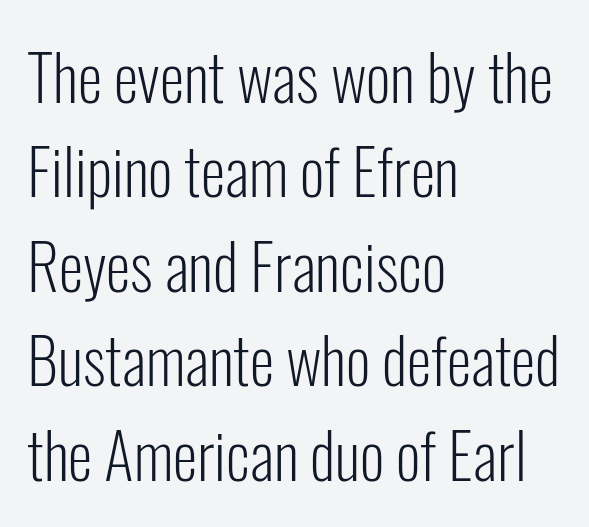
Is the block centered? No — it sits flush against the left margin. Default kerning and tracking; the words read as compact shapes. Beneath every word, the page is bare. The passage shown is not bold in any degree. The rendering uses a moderate line-height, typical for paragraphs.
